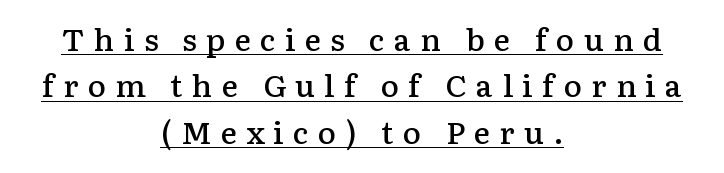
Decoration check: the copy is underlined. Is the letter spacing exaggerated? Yes — the characters are pushed far apart. In terms of posture, this sample is upright. The leading is moderate, giving the passage an even texture. Each letter's strokes conclude with small projecting serifs. Firm but not heavy-handed strokes: this text is semibold.
